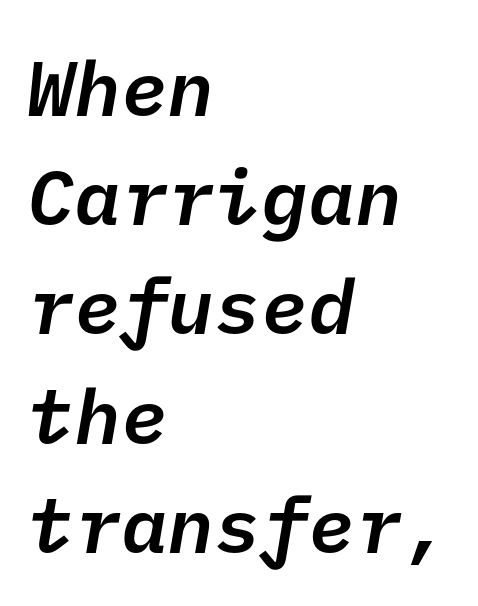
The image shows 78 px semibold sans-serif type; set left-aligned, normal line spacing (1.4x), normal letter spacing, not underlined; low stroke contrast and a medium x-height.
